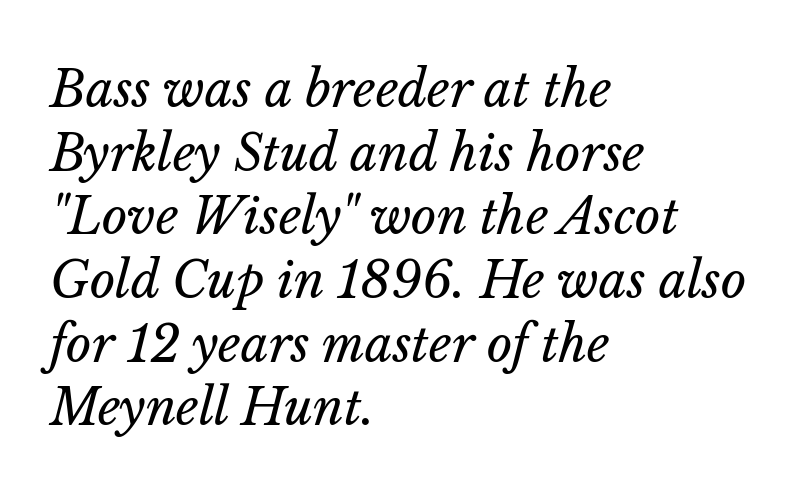
Quick note: interline space is typical. The lines are quadded left. Letters rest on an invisible, unmarked baseline. This is not heavy type; no bold has been used.
